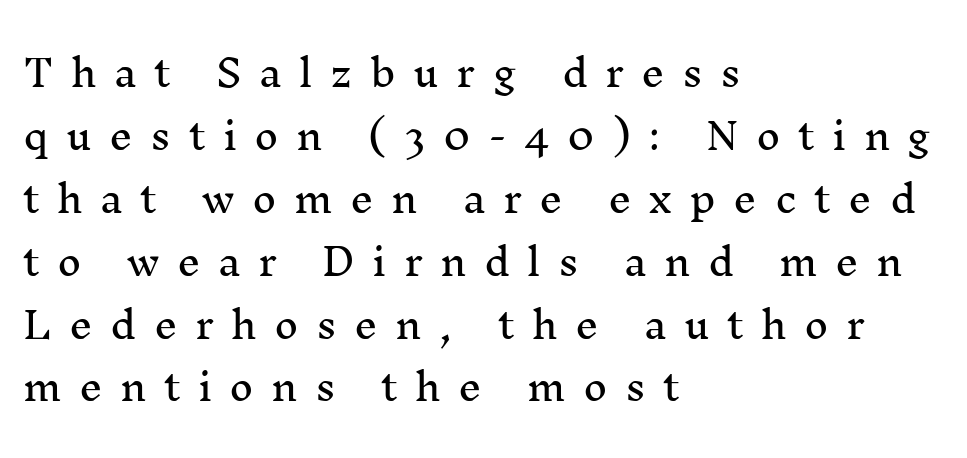
The image shows 37 px serif type, upright; set left-aligned, normal line spacing (1.7x), unusually wide letter spacing (+0.47 em), not underlined; medium stroke contrast and a medium x-height.
